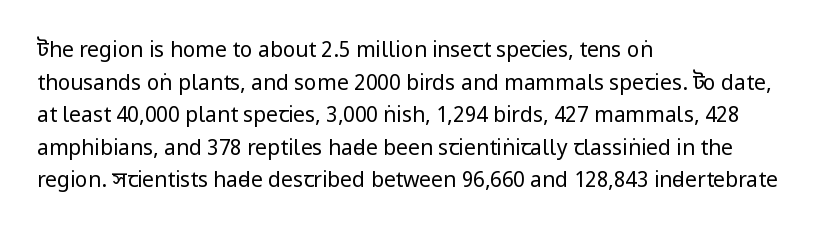
Q: Is the text bold? A: No.
Q: Is the text italic (slanted)? A: No, it is upright.
Q: Is the text underlined? A: No.
Q: How is the paragraph aligned? A: Left-aligned.
Q: Is the spacing between letters normal or unusually wide? A: Normal.
Q: Is the spacing between lines tight, normal or loose? A: Normal.
